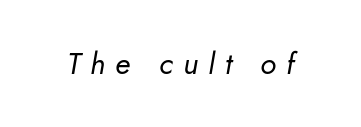
The image shows 30 px regular-weight type, italic (leaning right); set unusually wide letter spacing (+0.33 em), not underlined; low stroke contrast and a small x-height.
